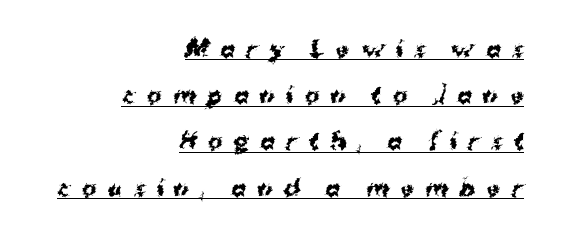
Visually the block forms a straight wall on the right and a jagged coastline on the left. This is heavy type, rendered in bold. This sample carries an underscore along the baseline area. A typesetter would call this leading open, well beyond the default.
